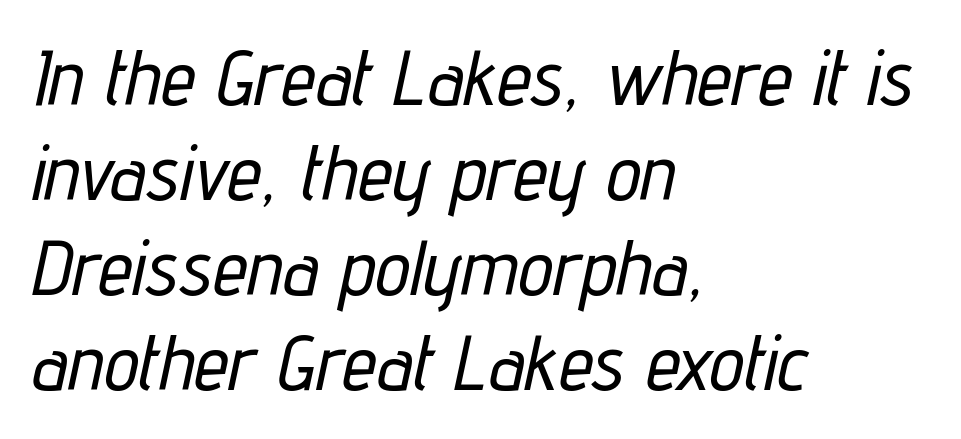
The image shows 78 px condensed type, italic (leaning right); set left-aligned, line spacing 1.22x, normal letter spacing, not underlined; low stroke contrast and a medium x-height.
